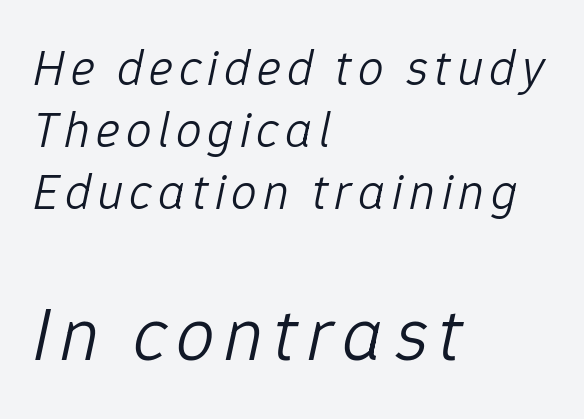
Q: Is the text bold? A: No.
Q: Is the text italic (slanted)? A: Yes, it leans right by about 12 degrees.
Q: Is the text underlined? A: No.
Q: How is the paragraph aligned? A: Left-aligned.
Q: Which block of text is set in a larger size, the first (top) or the second (bottom)? A: The second (bottom) one.
Q: Width (condensed, normal, or wide)? A: Normal.
Q: Stroke contrast? A: Low.
Q: x-height? A: Medium.
Q: Monospaced? A: No.
